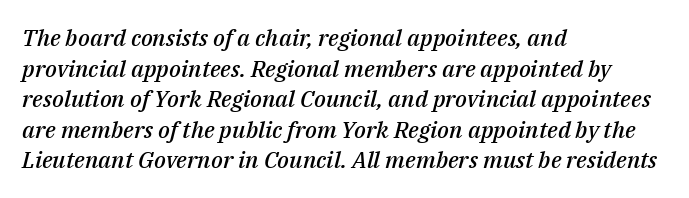
{"italic": "yes", "lean": "right", "slant_degrees": 14, "bold": "semi", "underline": "no", "align": "left", "line_spacing": "normal", "line_spacing_ratio": 1.33, "letter_spacing": "normal", "letter_spacing_em": 0.0, "glyph_px": 23}
